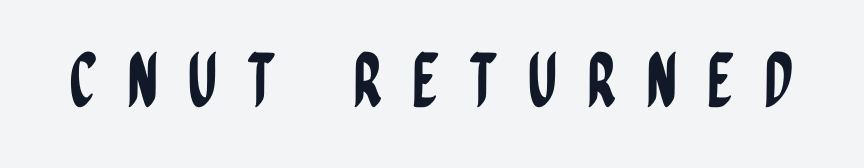
The image shows 73 px condensed sans-serif type, upright; set unusually wide letter spacing (+0.4 em), not underlined; low stroke contrast and a large x-height.
